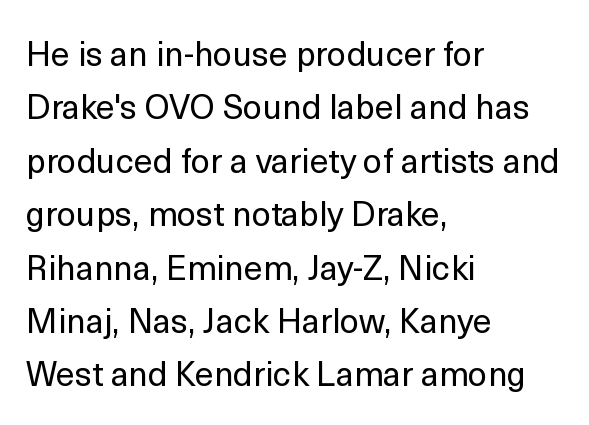
The image shows 34 px regular-weight sans-serif type, upright; set left-aligned, normal line spacing (1.57x), normal letter spacing, not underlined; a medium x-height.
